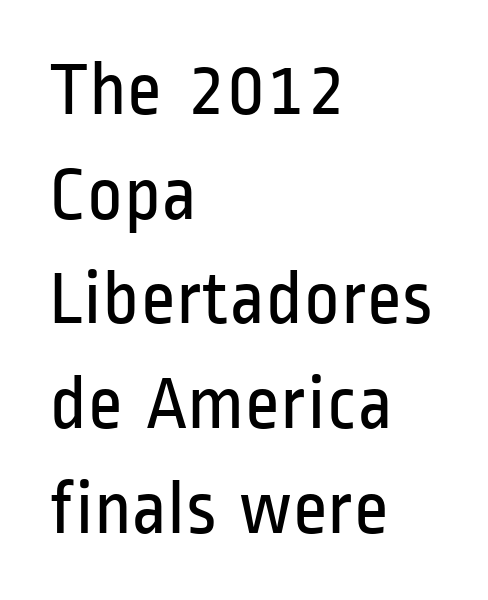
No chunkiness to these letters — they're not bold. Interline gaps are of average width in this sample. The compositor pushed each line to the left boundary. This sample has the flowing, uneven cadence of proportional lettering. This is the regular roman posture of the typeface.
